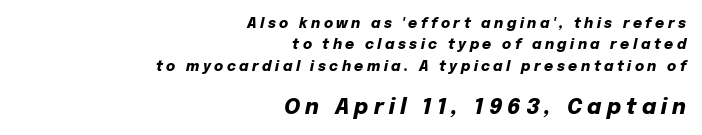
Q: Is the text bold? A: Yes.
Q: Is the text italic (slanted)? A: Yes, it leans right by about 12 degrees.
Q: Is the text underlined? A: No.
Q: How is the paragraph aligned? A: Right-aligned.
Q: Is the spacing between letters normal or unusually wide? A: Unusually wide.
Q: Is the spacing between lines tight, normal or loose? A: Normal.
Q: Which block of text is set in a larger size, the first (top) or the second (bottom)? A: The second (bottom) one.
